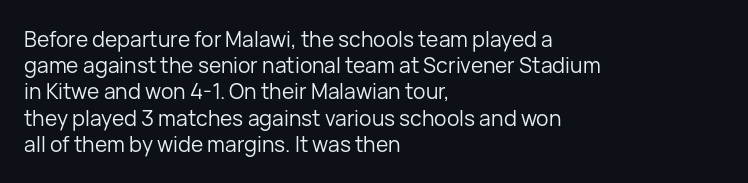
{"italic": "no", "bold": "no", "underline": "no", "align": "left", "line_spacing": "normal", "line_spacing_ratio": 1.25, "letter_spacing": "normal", "letter_spacing_em": 0.0, "glyph_px": 21}
